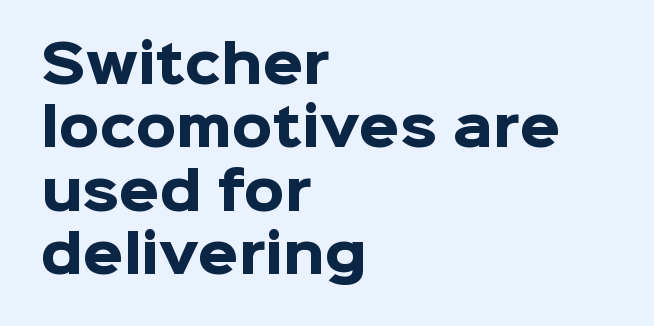
Q: Is the text bold? A: Yes.
Q: Is the text italic (slanted)? A: No, it is upright.
Q: Is the typeface a serif or a sans-serif typeface? A: Sans-serif.
Q: Is the text underlined? A: No.
Q: How is the paragraph aligned? A: Left-aligned.
Q: Is the spacing between letters normal or unusually wide? A: Normal.
Q: Width (condensed, normal, or wide)? A: Normal.
Q: Stroke contrast? A: Low.
Q: x-height? A: Medium.
Q: Monospaced? A: No.
